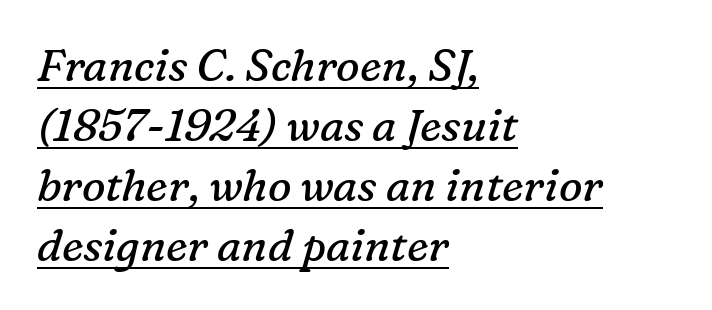
On a weight scale, this lands at 450 or below. Does the lettering tilt? It does — this is italic. Notice how descenders clear the ascenders below comfortably — that's standard leading. Here the designer chose a conventional face with non-uniform glyph widths. These lines are set flush left with a ragged right edge. No extra tracking has been applied to these lines.
